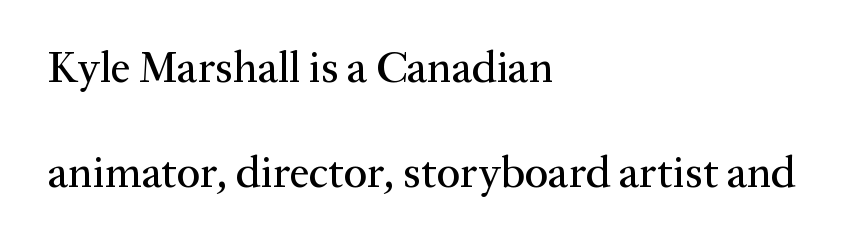
What kind of face is this? One with serifs. The ragged edge is on the right, which tells us the setting is flush left. The specimen reads as upright at a glance. Caption: standard tracking, unaltered. Descenders are the only things crossing below the line. How would I describe the line gaps? Wide and relaxed.
